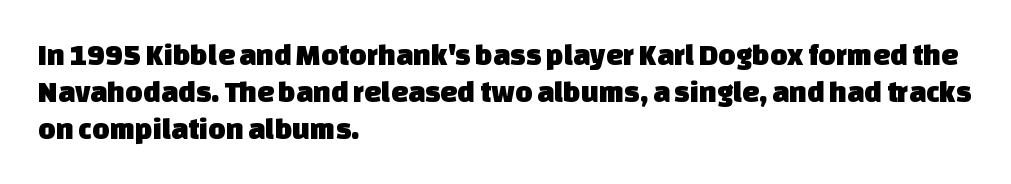
{"serif": "no", "width": "normal", "stroke_contrast": "low", "x_height": "large", "monospaced": "no", "underline": "no", "align": "left", "line_spacing_ratio": 1.24, "letter_spacing": "normal", "letter_spacing_em": 0.0, "glyph_px": 30}
